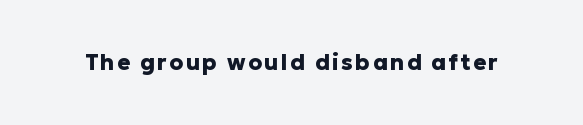
Q: Is the text bold? A: Yes.
Q: Is the text italic (slanted)? A: No, it is upright.
Q: Is the text underlined? A: No.
